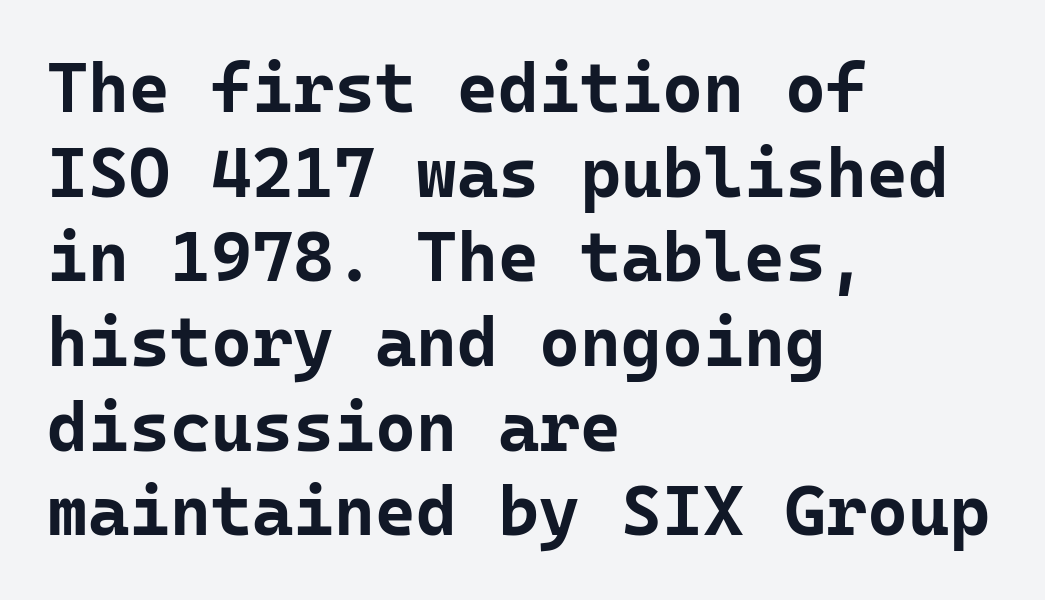
The image shows 70 px bold sans-serif type, upright, monospaced; set left-aligned, line spacing 1.21x, normal letter spacing, not underlined; low stroke contrast and a medium x-height.
